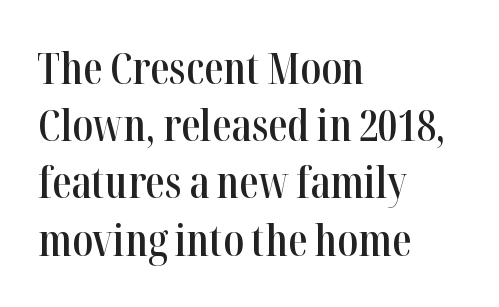
Q: Is the text bold? A: Semi-bold.
Q: Is the text italic (slanted)? A: No, it is upright.
Q: Is the typeface a serif or a sans-serif typeface? A: Serif.
Q: Is the text underlined? A: No.
Q: How is the paragraph aligned? A: Left-aligned.
Q: Is the spacing between letters normal or unusually wide? A: Normal.
Q: Is the spacing between lines tight, normal or loose? A: Normal.
Q: Width (condensed, normal, or wide)? A: Condensed.
Q: Stroke contrast? A: High.
Q: x-height? A: Medium.
Q: Monospaced? A: No.
